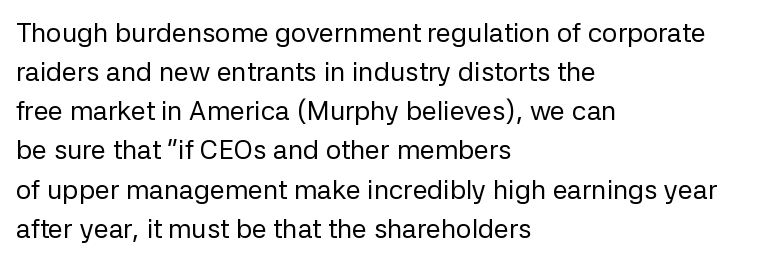
Default kerning and tracking; the words read as compact shapes. No heavy texture on the line: the type isn't bold. A roman cut, with each character standing at attention. Notice how the passage keeps a crisp vertical edge on the left only. Bare-footed words on every line.
